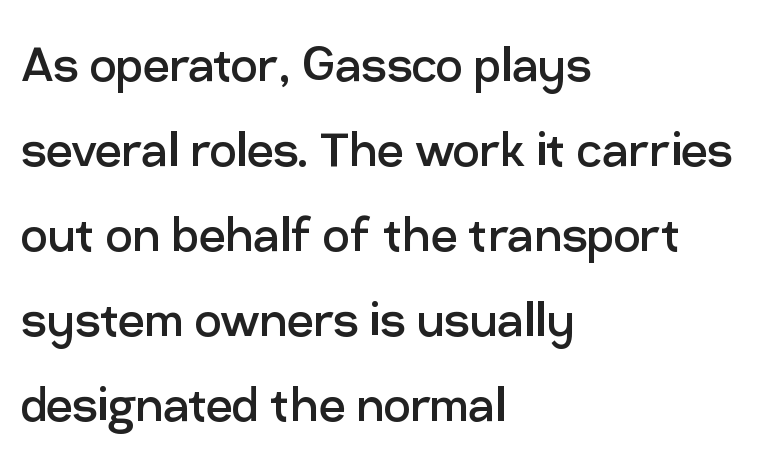
Typeset ragged right — the left edge is the straight one. Tracking here is standard; glyphs follow each other at the usual distance. The glyphs are unaccompanied by any horizontal stroke below them. The strokes carry an ordinary text weight at most. Varying glyph widths throughout — classic text-font behaviour.
